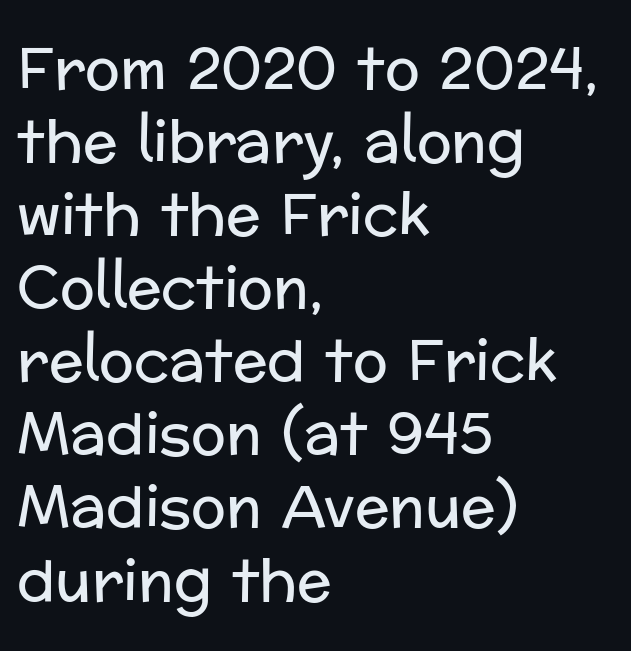
Q: Is the text bold? A: No.
Q: Is the text italic (slanted)? A: No, it is upright.
Q: Is the typeface a serif or a sans-serif typeface? A: Sans-serif.
Q: Is the text underlined? A: No.
Q: How is the paragraph aligned? A: Left-aligned.
Q: Is the spacing between letters normal or unusually wide? A: Normal.
Q: Is the spacing between lines tight, normal or loose? A: Normal.
Q: Width (condensed, normal, or wide)? A: Normal.
Q: Stroke contrast? A: Low.
Q: x-height? A: Medium.
Q: Monospaced? A: No.
